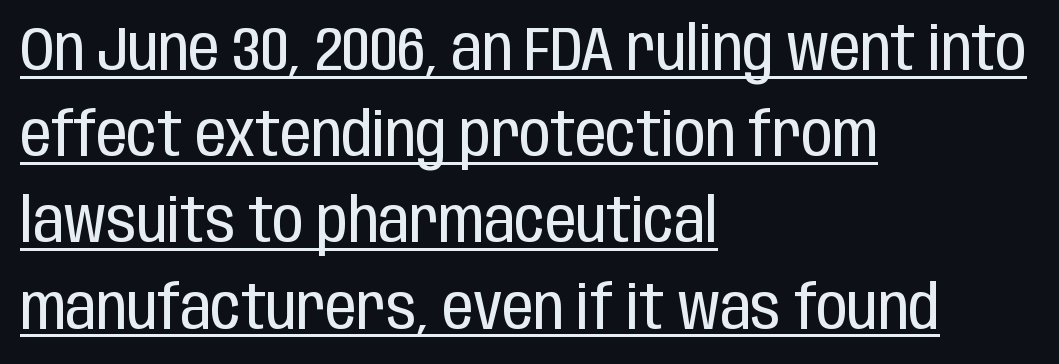
{"serif": "no", "italic": "no", "bold": "no", "weight": "regular", "width": "condensed", "stroke_contrast": "low", "x_height": "large", "monospaced": "no", "underline": "yes", "align": "left", "line_spacing": "normal", "line_spacing_ratio": 1.39, "letter_spacing": "normal", "letter_spacing_em": 0.0, "glyph_px": 62}
